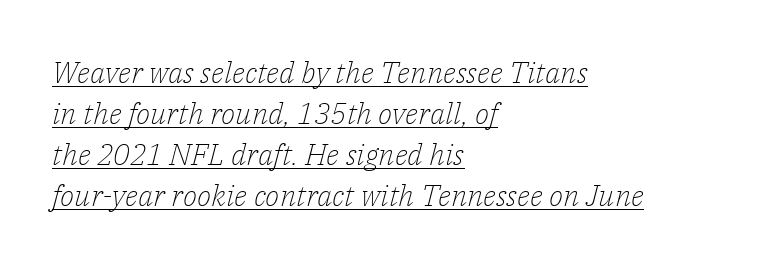
The image shows 30 px light serif type, italic (leaning right); set left-aligned, normal line spacing (1.37x), normal letter spacing, underlined; low stroke contrast and a medium x-height.
